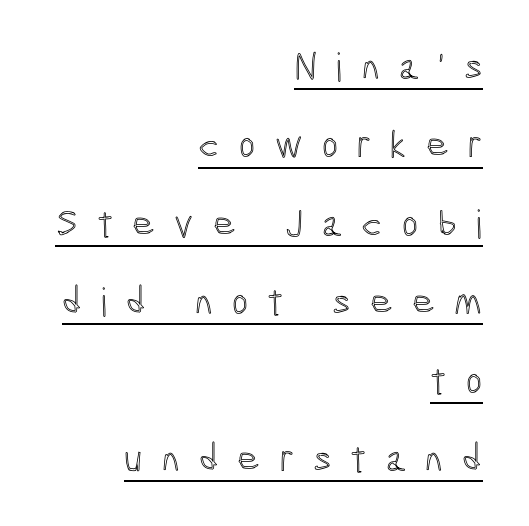
{"italic": "no", "width": "condensed", "x_height": "medium", "monospaced": "no", "underline": "yes", "align": "right", "line_spacing": "loose", "line_spacing_ratio": 2.01, "letter_spacing": "wide", "letter_spacing_em": 0.49, "glyph_px": 39}
